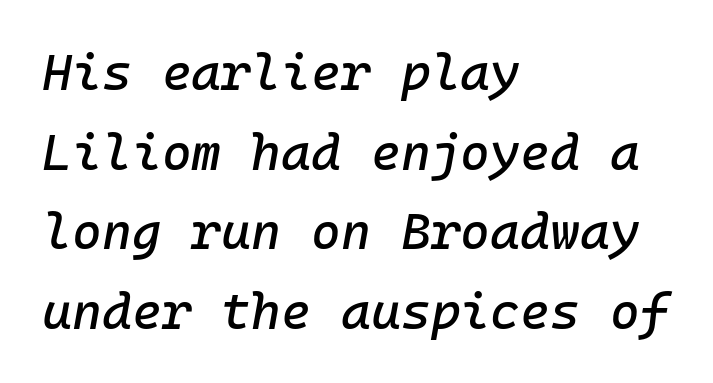
The image shows 51 px text type, italic (leaning right); set left-aligned, normal line spacing (1.56x), normal letter spacing, not underlined; low stroke contrast and a medium x-height.
